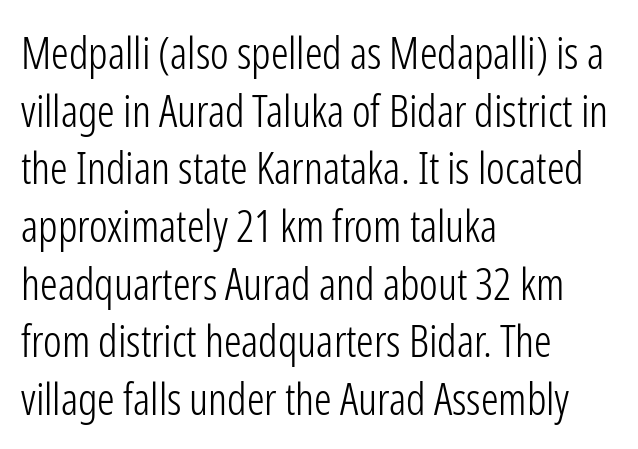
Q: Is the text bold? A: No.
Q: Is the text italic (slanted)? A: No, it is upright.
Q: Is the typeface a serif or a sans-serif typeface? A: Sans-serif.
Q: Is the text underlined? A: No.
Q: How is the paragraph aligned? A: Left-aligned.
Q: Is the spacing between letters normal or unusually wide? A: Normal.
Q: Is the spacing between lines tight, normal or loose? A: Normal.
Q: Width (condensed, normal, or wide)? A: Condensed.
Q: Stroke contrast? A: Low.
Q: x-height? A: Medium.
Q: Monospaced? A: No.
